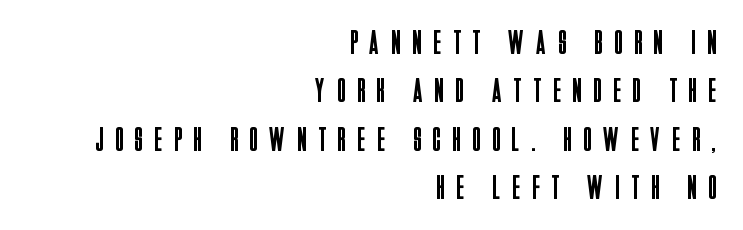
Q: Is the text bold? A: No.
Q: Is the text italic (slanted)? A: No, it is upright.
Q: Is the typeface a serif or a sans-serif typeface? A: Sans-serif.
Q: Is the text underlined? A: No.
Q: How is the paragraph aligned? A: Right-aligned.
Q: Is the spacing between letters normal or unusually wide? A: Unusually wide.
Q: Is the spacing between lines tight, normal or loose? A: Normal.
Q: Width (condensed, normal, or wide)? A: Condensed.
Q: Stroke contrast? A: Low.
Q: x-height? A: Large.
Q: Monospaced? A: No.
